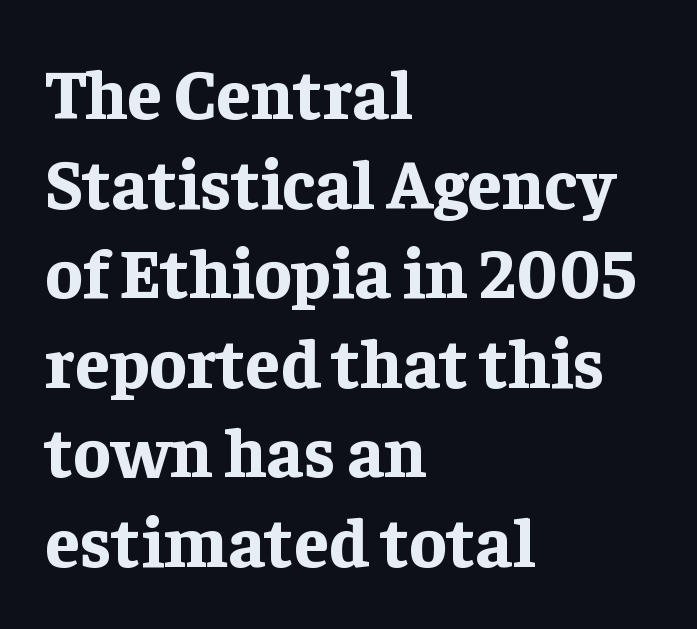
Q: Is the text bold? A: Yes.
Q: Is the text italic (slanted)? A: No, it is upright.
Q: Is the typeface a serif or a sans-serif typeface? A: Serif.
Q: Is the text underlined? A: No.
Q: How is the paragraph aligned? A: Left-aligned.
Q: Is the spacing between letters normal or unusually wide? A: Normal.
Q: Is the spacing between lines tight, normal or loose? A: Normal.
Q: Width (condensed, normal, or wide)? A: Normal.
Q: Stroke contrast? A: Low.
Q: x-height? A: Medium.
Q: Monospaced? A: No.
